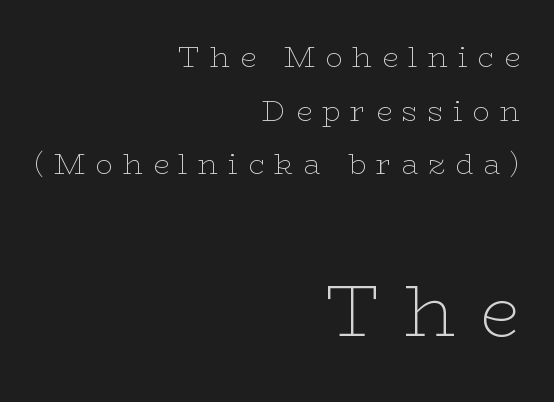
{"serif": "yes", "italic": "no", "bold": "no", "weight": "thin", "width": "wide", "stroke_contrast": "low", "x_height": "medium", "monospaced": "no", "underline": "no", "align": "right", "line_spacing_ratio": 1.85, "letter_spacing": "wide", "letter_spacing_em": 0.34, "larger_block": "second", "size_ratio": 2.52, "glyph_px": 73}
